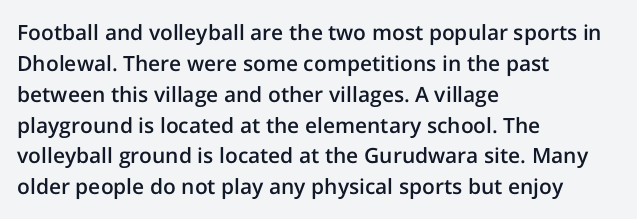
The lines are quadded left. No word sits above an underline. A typesetter would mark this as roman, not italic. Observe the ordinary spacing: letters are neighbours, not strangers.
